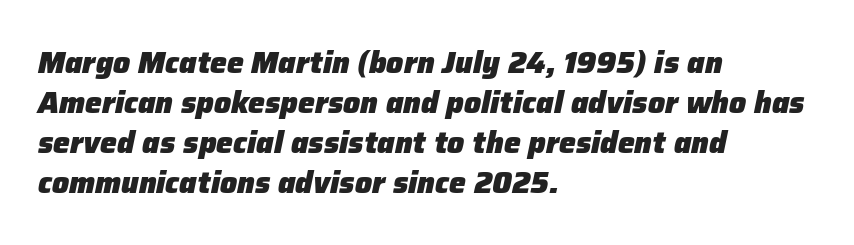
{"italic": "yes", "lean": "right", "slant_degrees": 12, "bold": "yes", "weight": "heavy", "width": "normal", "stroke_contrast": "low", "x_height": "medium", "monospaced": "no", "underline": "no", "align": "left", "line_spacing": "normal", "line_spacing_ratio": 1.33, "letter_spacing": "normal", "letter_spacing_em": 0.0, "glyph_px": 30}
